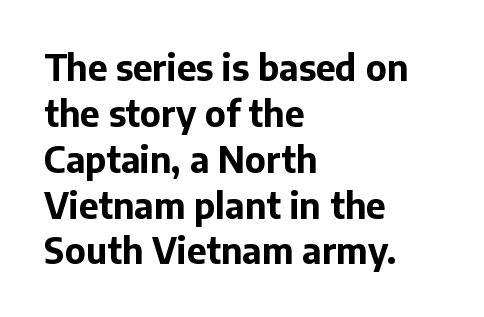
{"serif": "no", "italic": "no", "bold": "yes", "weight": "bold", "width": "normal", "stroke_contrast": "low", "x_height": "medium", "monospaced": "no", "underline": "no", "align": "left", "line_spacing": "normal", "line_spacing_ratio": 1.31, "letter_spacing": "normal", "letter_spacing_em": 0.0, "glyph_px": 35}
